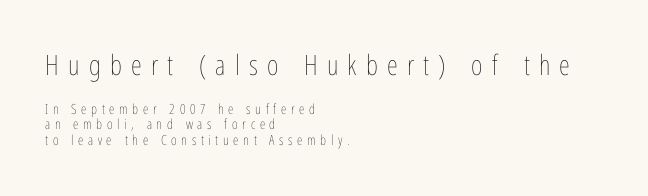
Q: Is the text bold? A: No.
Q: Is the text italic (slanted)? A: No, it is upright.
Q: Is the text underlined? A: No.
Q: How is the paragraph aligned? A: Left-aligned.
Q: Is the spacing between letters normal or unusually wide? A: Unusually wide.
Q: Is the spacing between lines tight, normal or loose? A: Tight.
Q: Which block of text is set in a larger size, the first (top) or the second (bottom)? A: The first (top) one.
Q: Width (condensed, normal, or wide)? A: Condensed.
Q: Stroke contrast? A: Low.
Q: x-height? A: Medium.
Q: Monospaced? A: No.
